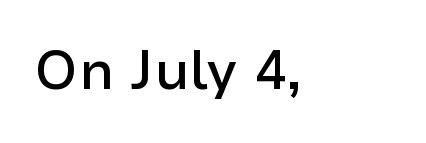
Q: Is the text bold? A: Semi-bold.
Q: Is the text italic (slanted)? A: No, it is upright.
Q: Is the typeface a serif or a sans-serif typeface? A: Sans-serif.
Q: Is the text underlined? A: No.
Q: How is the paragraph aligned? A: Left-aligned.
Q: Is the spacing between letters normal or unusually wide? A: Normal.
Q: Width (condensed, normal, or wide)? A: Normal.
Q: Stroke contrast? A: Low.
Q: x-height? A: Medium.
Q: Monospaced? A: No.
